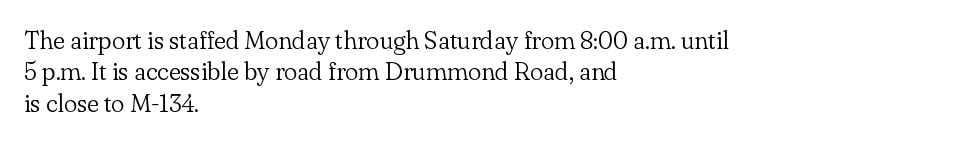
{"italic": "no", "bold": "no", "underline": "no", "align": "left", "line_spacing": "normal", "line_spacing_ratio": 1.26, "letter_spacing": "normal", "letter_spacing_em": 0.0, "glyph_px": 25}
